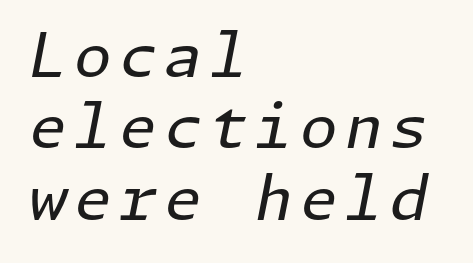
Q: Is the text bold? A: No.
Q: Is the text italic (slanted)? A: Yes, it leans right by about 11 degrees.
Q: Is the text underlined? A: No.
Q: How is the paragraph aligned? A: Left-aligned.
Q: Width (condensed, normal, or wide)? A: Normal.
Q: Stroke contrast? A: Low.
Q: x-height? A: Medium.
